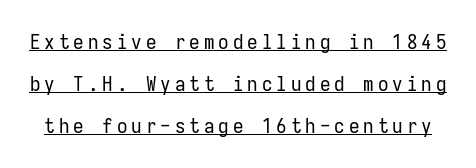
The image shows 21 px text type, upright; set loose line spacing (2.01x), underlined.
